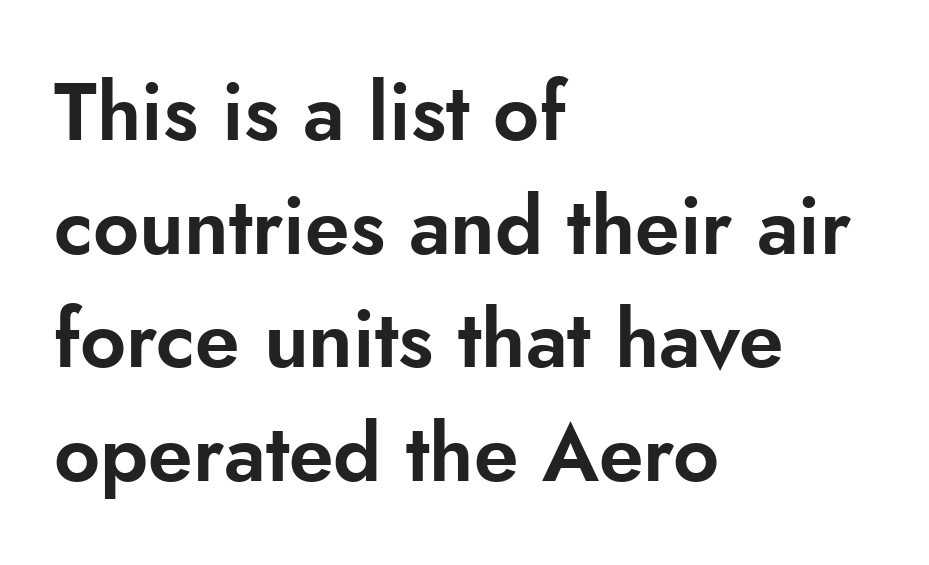
Note the varied advance widths — an 'i' is clearly narrower than an 'm'. The line-height multiplier appears to be the usual default. The font family rendered here belongs to the sans-serif group. Every stem runs plumb, perpendicular to the baseline. Each word holds together tightly as a unit, with standard inter-letter gaps.
